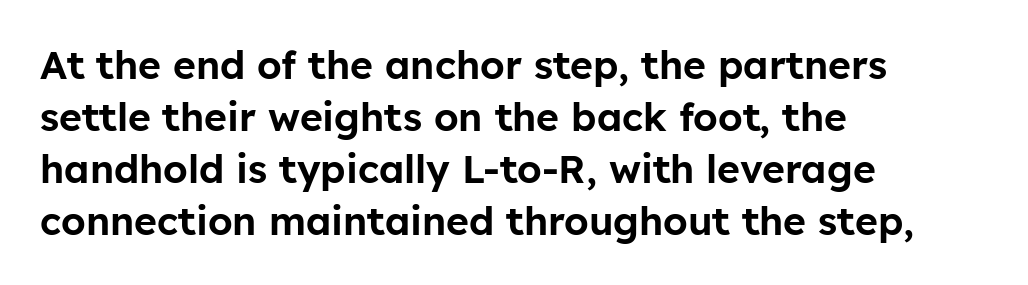
Q: Is the text italic (slanted)? A: No, it is upright.
Q: Is the typeface a serif or a sans-serif typeface? A: Sans-serif.
Q: Is the text underlined? A: No.
Q: How is the paragraph aligned? A: Left-aligned.
Q: Is the spacing between letters normal or unusually wide? A: Normal.
Q: Is the spacing between lines tight, normal or loose? A: Normal.
Q: Width (condensed, normal, or wide)? A: Normal.
Q: Stroke contrast? A: Low.
Q: x-height? A: Medium.
Q: Monospaced? A: No.
